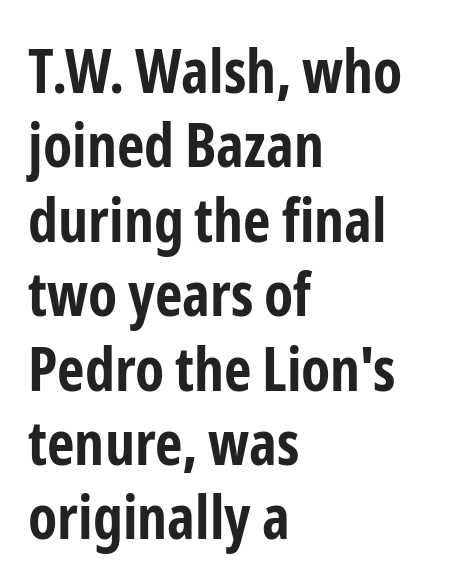
The image shows 60 px bold, condensed sans-serif type, upright; set left-aligned, line spacing 1.24x, normal letter spacing, not underlined; low stroke contrast and a medium x-height.
